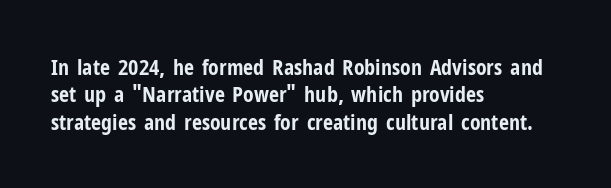
Only glyphs here, with clear space below each row. The type sits square on the baseline with zero lean. Short note: letters normally spaced. Summary of vertical rhythm: regular, with standard interline spacing. Thick stems and heavy bowls — unmistakably bold. Short and long lines alike share a common starting point at left.
